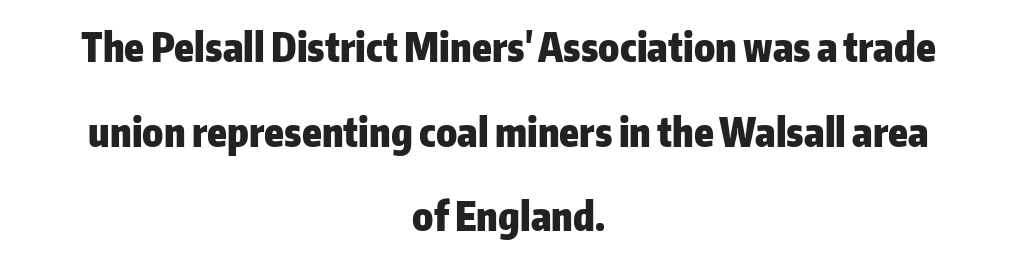
Words appear dense and cohesive because spacing is normal. Tall strokes in this sample are plumb rather than angled. Look at the stroke-to-counter ratio: heavy, a bold. Check under the words: just untouched page.
